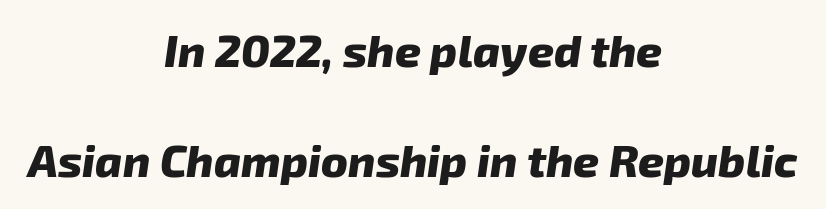
The image shows 45 px heavy type, italic (leaning right); set centered, loose line spacing (2.44x), normal letter spacing, not underlined; low stroke contrast and a medium x-height.
